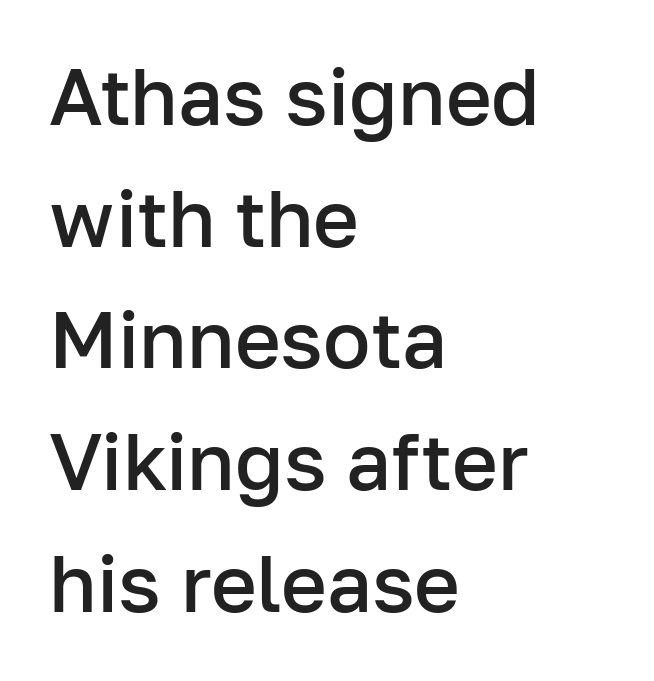
No feet cap the strokes, marking this as sans-serif type. A student would call this left alignment; a typographer would say flush left, rag right. Upright lettering throughout. Think of a printed novel: that variable character pitch is what you see here.
